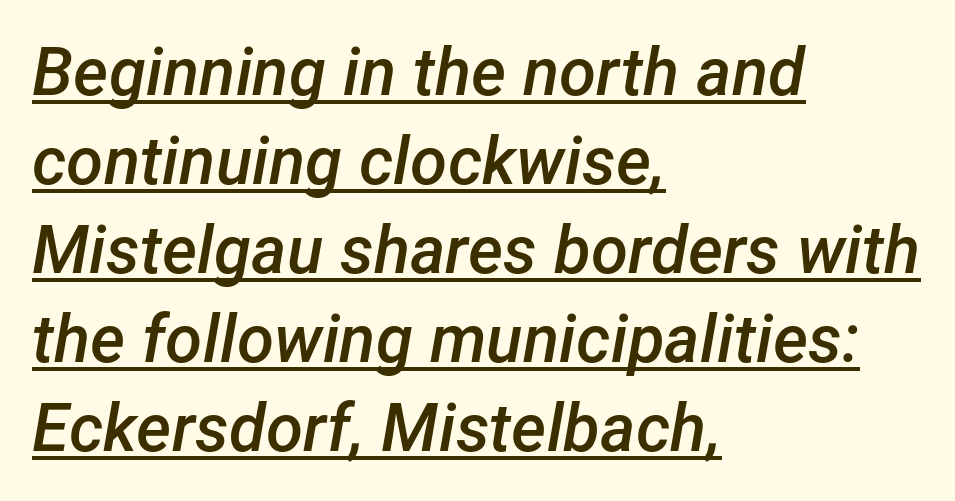
{"italic": "yes", "lean": "right", "slant_degrees": 12, "bold": "semi", "weight": "semibold", "width": "normal", "stroke_contrast": "low", "x_height": "medium", "monospaced": "no", "underline": "yes", "align": "left", "line_spacing": "normal", "line_spacing_ratio": 1.33, "letter_spacing": "normal", "letter_spacing_em": 0.0, "glyph_px": 67}
